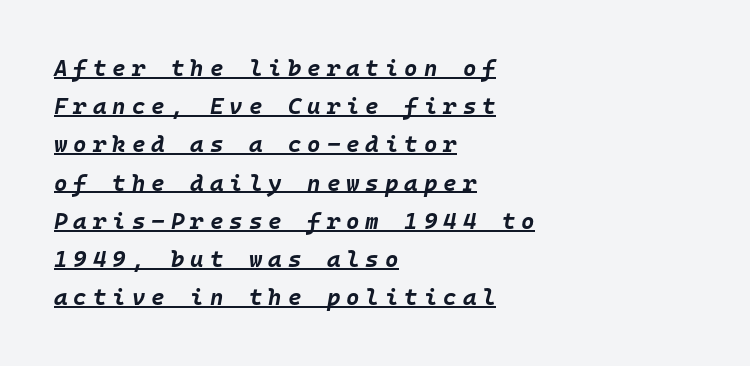
These lines were composed using italics. Which margin do the lines hug? The left one — the right edge is uneven. Emphasis by weight is at full strength: bold. Students, observe: this is what conventionally led text looks like.
